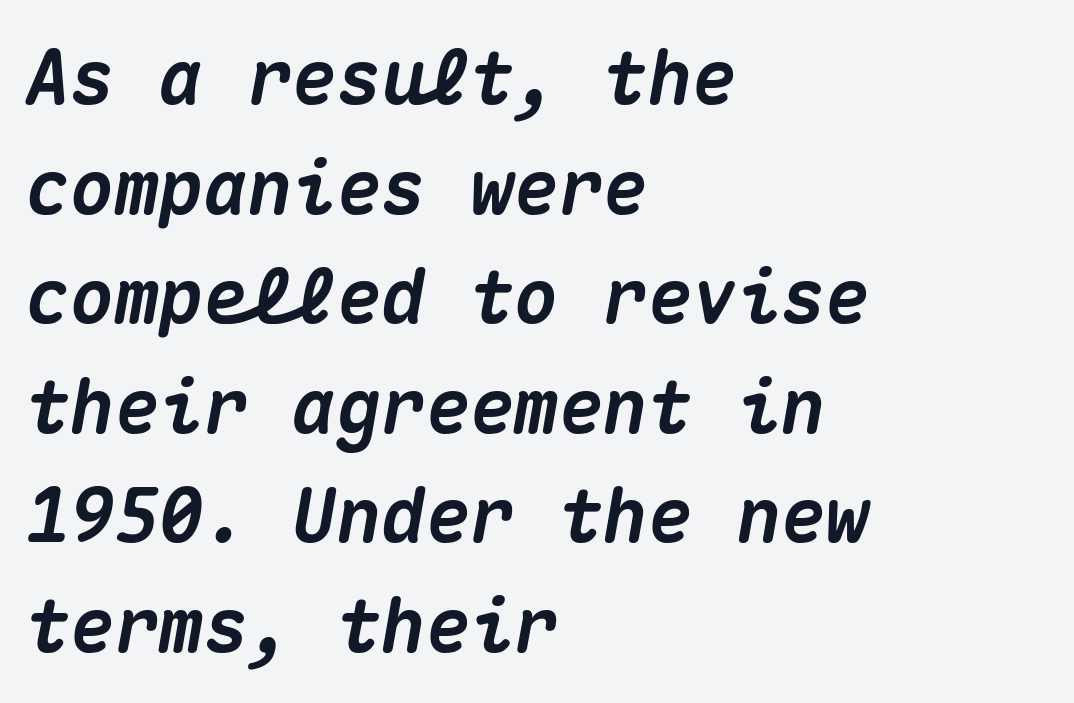
The passage shown has conventional tracking throughout. The passage shown is emphatically bold. Leading: standard. Designer's note — italics engaged.
